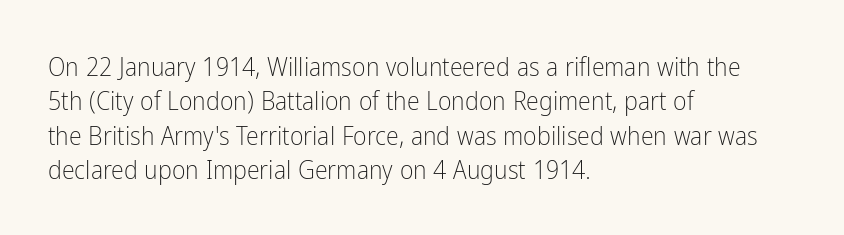
Leftover space on each line is placed entirely after the last word. Notice how the stems are strictly vertical — no italics here. The rendering uses a moderate line-height, typical for paragraphs. Underlining? Definitely not there. A light-to-regular cut is what we see here.
